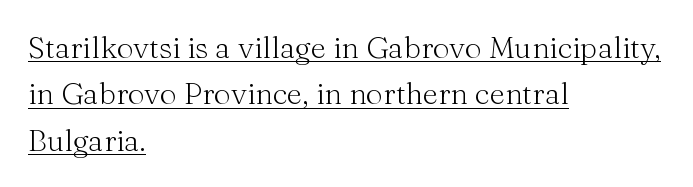
The image shows 30 px light serif type, upright; set left-aligned, normal line spacing (1.55x), normal letter spacing, underlined; medium stroke contrast and a medium x-height.
